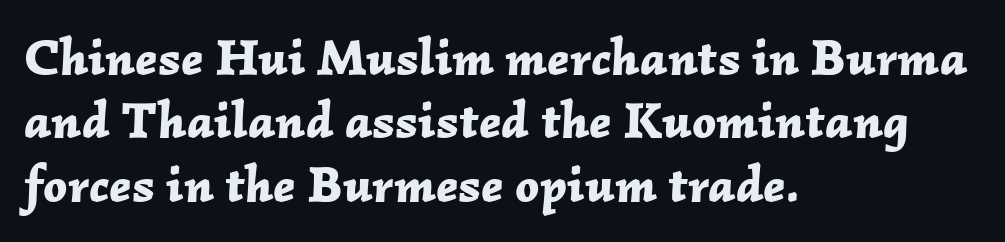
This sample uses plain, unmodified letter spacing. The passage is arranged the way most books set body copy — flush left. The glyphs have the mass of a bold cut. Character widths vary here, with narrow letters taking less room than wide ones. A bare baseline throughout the passage. The axis of the letterforms is tilted away from vertical.
